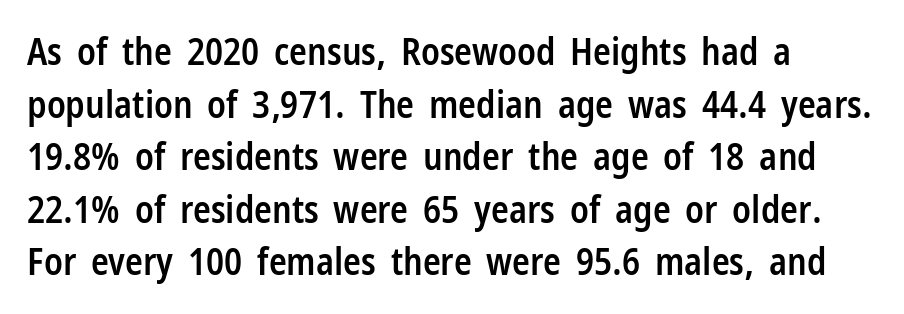
Reading down the column, the eye jumps a familiar distance to each next line. This sample is left-justified, so line endings fall wherever the words run out. This sample uses plain, unmodified letter spacing. Strokes here are thickened, but only to semibold level. The specimen reads as upright at a glance. The space directly below the letters is spotless.
